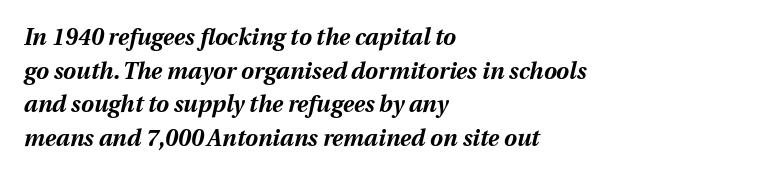
Is the letter spacing exaggerated? No — it looks like the ordinary default. Strong, thick strokes mark this as bold type. Each row of text sits above clean, open space. If you drew a line through each stem, it would be angled. Leading: standard.
